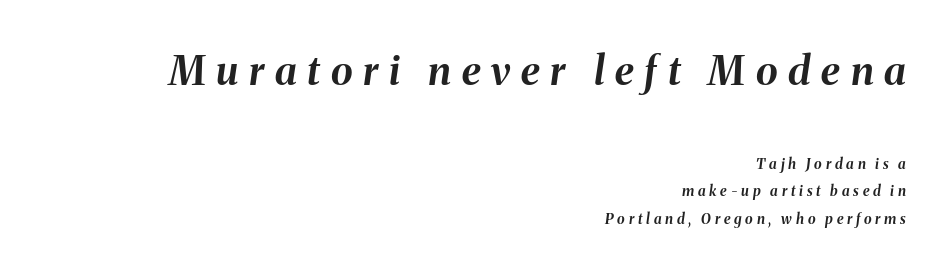
The image shows 40 px bold type, italic (leaning right); set right-aligned, loose line spacing (1.95x), unusually wide letter spacing (+0.27 em), not underlined; the first (top) block is 2.86x larger; medium stroke contrast and a medium x-height.
